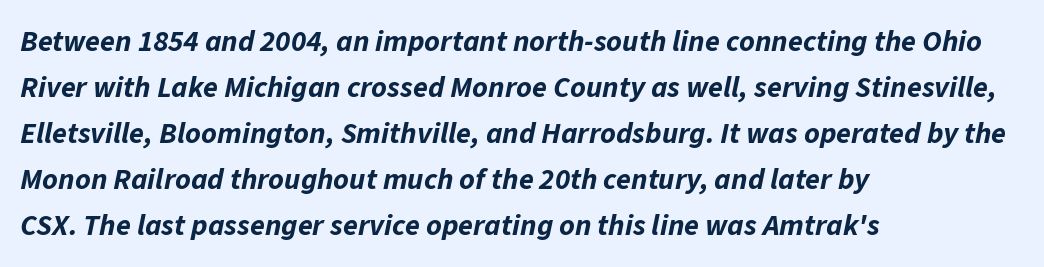
{"italic": "yes", "lean": "right", "slant_degrees": 11, "bold": "yes", "weight": "bold", "width": "normal", "stroke_contrast": "low", "x_height": "medium", "monospaced": "no", "underline": "no", "align": "left", "line_spacing": "normal", "line_spacing_ratio": 1.53, "letter_spacing": "normal", "letter_spacing_em": 0.0, "glyph_px": 30}
